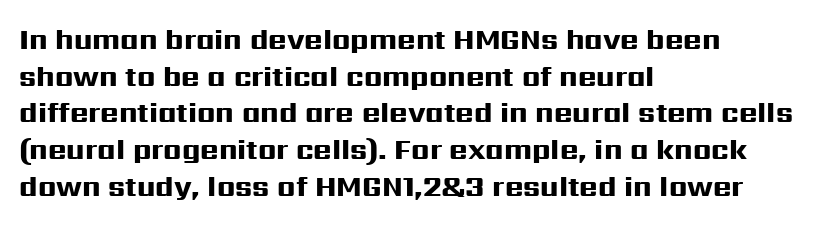
{"serif": "no", "italic": "no", "bold": "yes", "weight": "heavy", "width": "wide", "stroke_contrast": "high", "x_height": "medium", "monospaced": "no", "underline": "no", "align": "left", "line_spacing": "normal", "line_spacing_ratio": 1.31, "letter_spacing": "normal", "letter_spacing_em": 0.0, "glyph_px": 28}
